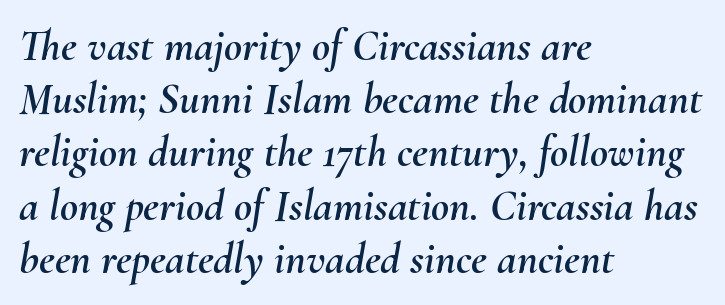
Inter-character spacing is left at the font's built-in metrics. If you drew a ruler down the left edge, every line would touch it. The passage shown leans; its letterforms are oblique. Do the characters align in a grid? No, the font is proportional. The area under the type is left untouched.
